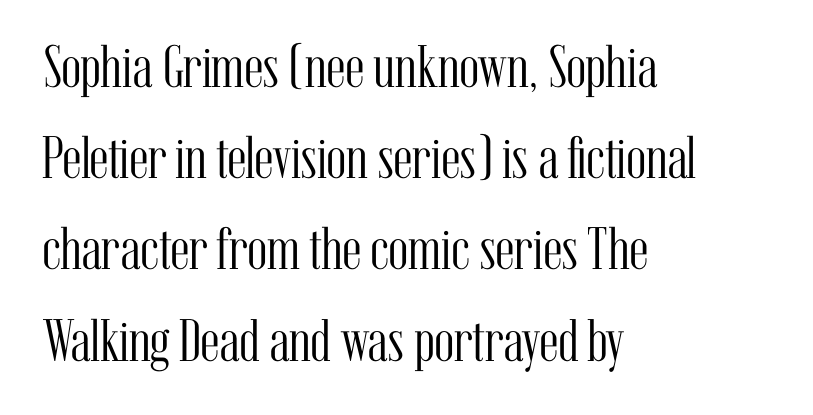
The image shows 60 px light, condensed serif type, upright; set left-aligned, normal line spacing (1.52x), normal letter spacing, not underlined; medium stroke contrast and a medium x-height.
